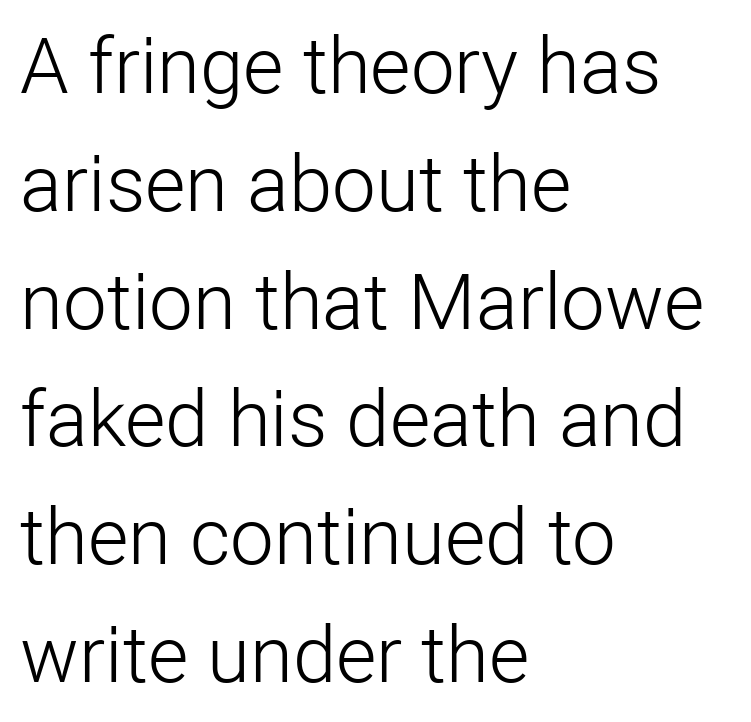
The image shows 78 px light sans-serif type, upright; set left-aligned, normal line spacing (1.51x), normal letter spacing, not underlined; low stroke contrast and a medium x-height.
